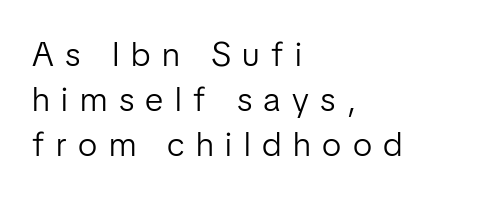
{"serif": "no", "italic": "no", "bold": "no", "weight": "light", "width": "normal", "stroke_contrast": "low", "x_height": "medium", "monospaced": "no", "underline": "no", "align": "left", "line_spacing": "normal", "line_spacing_ratio": 1.32, "letter_spacing": "wide", "letter_spacing_em": 0.34, "glyph_px": 34}
